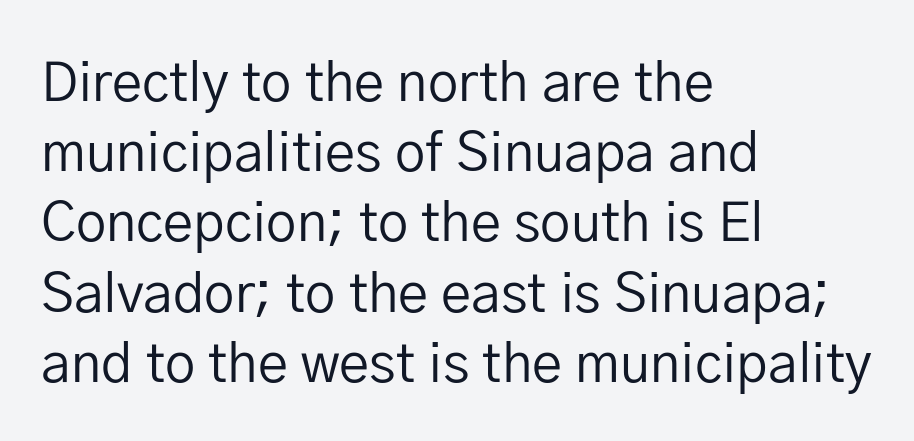
Q: Is the text bold? A: No.
Q: Is the text italic (slanted)? A: No, it is upright.
Q: Is the typeface a serif or a sans-serif typeface? A: Sans-serif.
Q: Is the text underlined? A: No.
Q: How is the paragraph aligned? A: Left-aligned.
Q: Is the spacing between letters normal or unusually wide? A: Normal.
Q: Is the spacing between lines tight, normal or loose? A: Normal.
Q: Width (condensed, normal, or wide)? A: Normal.
Q: Stroke contrast? A: Low.
Q: x-height? A: Medium.
Q: Monospaced? A: No.
